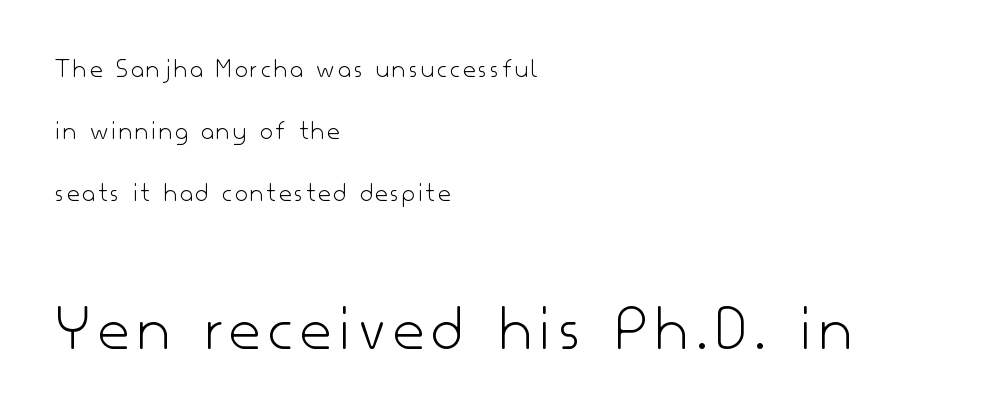
Q: Is the text bold? A: No.
Q: Is the text italic (slanted)? A: No, it is upright.
Q: Is the typeface a serif or a sans-serif typeface? A: Sans-serif.
Q: Is the text underlined? A: No.
Q: How is the paragraph aligned? A: Left-aligned.
Q: Is the spacing between lines tight, normal or loose? A: Loose.
Q: Which block of text is set in a larger size, the first (top) or the second (bottom)? A: The second (bottom) one.
Q: Width (condensed, normal, or wide)? A: Normal.
Q: Stroke contrast? A: Low.
Q: x-height? A: Small.
Q: Monospaced? A: No.
